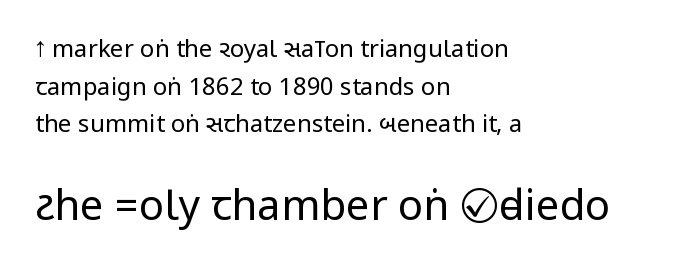
{"serif": "no", "italic": "no", "bold": "no", "weight": "regular", "width": "condensed", "stroke_contrast": "low", "underline": "no", "align": "left", "line_spacing": "normal", "line_spacing_ratio": 1.57, "letter_spacing": "normal", "letter_spacing_em": 0.0, "larger_block": "second", "size_ratio": 1.75, "glyph_px": 42}
